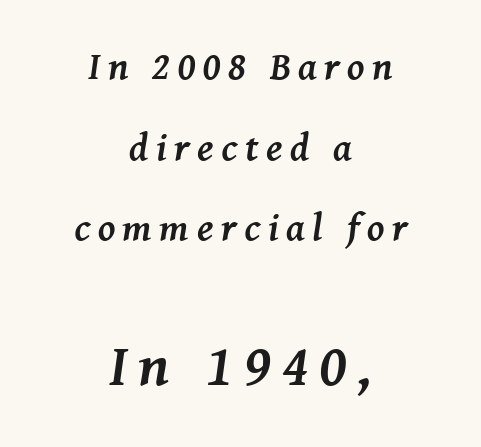
Q: Is the text bold? A: Yes.
Q: Is the text italic (slanted)? A: Yes, it leans right by about 8 degrees.
Q: Is the typeface a serif or a sans-serif typeface? A: Serif.
Q: Is the text underlined? A: No.
Q: How is the paragraph aligned? A: Centered.
Q: Is the spacing between lines tight, normal or loose? A: Loose.
Q: Which block of text is set in a larger size, the first (top) or the second (bottom)? A: The second (bottom) one.
Q: Width (condensed, normal, or wide)? A: Normal.
Q: Stroke contrast? A: Medium.
Q: x-height? A: Medium.
Q: Monospaced? A: No.
